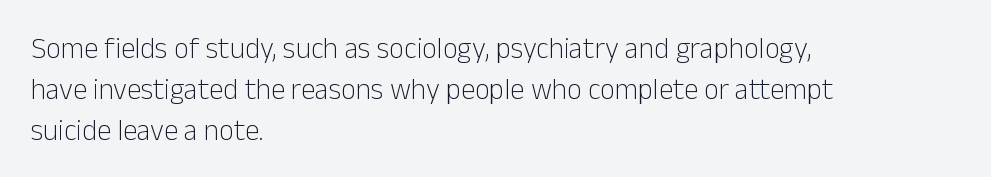
The image shows 29 px light sans-serif type, upright; set left-aligned, normal line spacing (1.41x), normal letter spacing, not underlined; low stroke contrast and a medium x-height.
